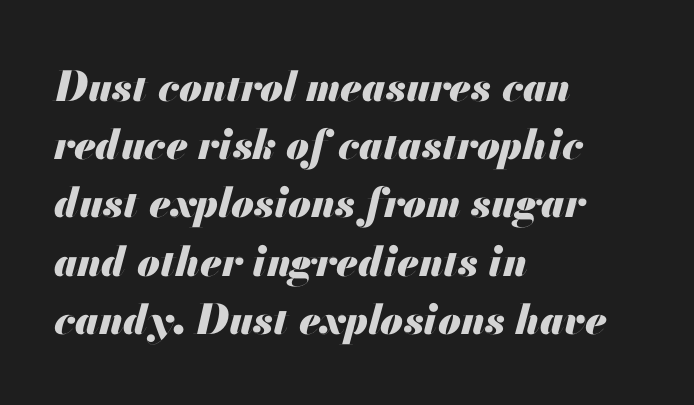
{"italic": "yes", "lean": "right", "slant_degrees": 13, "bold": "yes", "weight": "heavy", "width": "normal", "stroke_contrast": "medium", "x_height": "small", "monospaced": "no", "underline": "no", "align": "left", "line_spacing": "normal", "line_spacing_ratio": 1.42, "letter_spacing": "normal", "letter_spacing_em": 0.0, "glyph_px": 41}
